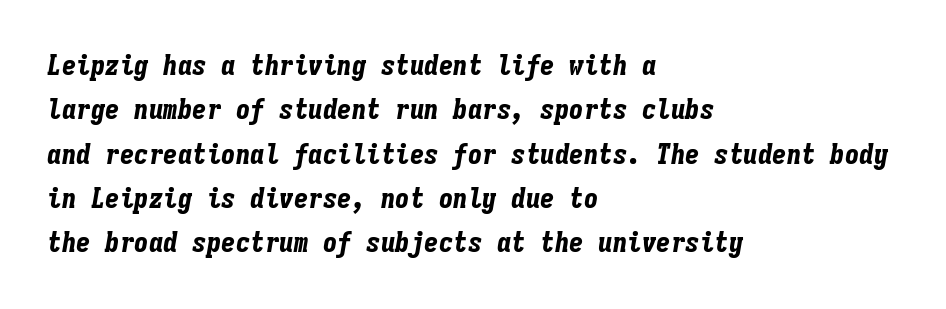
Weight: bold. Just letters on the line, the space beneath them empty. Nobody touched the tracking dial on this one. Designer's note — italics engaged. Teacher's note: observe the even left margin — that is flush-left alignment.
